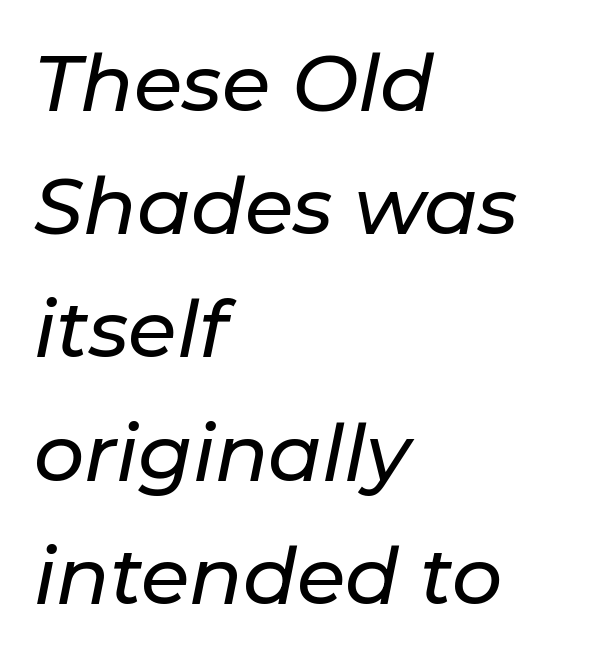
Italic: yes, the glyphs are oblique. Compared with a centered layout, this one pins lines to the left instead. The strip under each line holds only bare page. Note the varied advance widths — an 'i' is clearly narrower than an 'm'.
